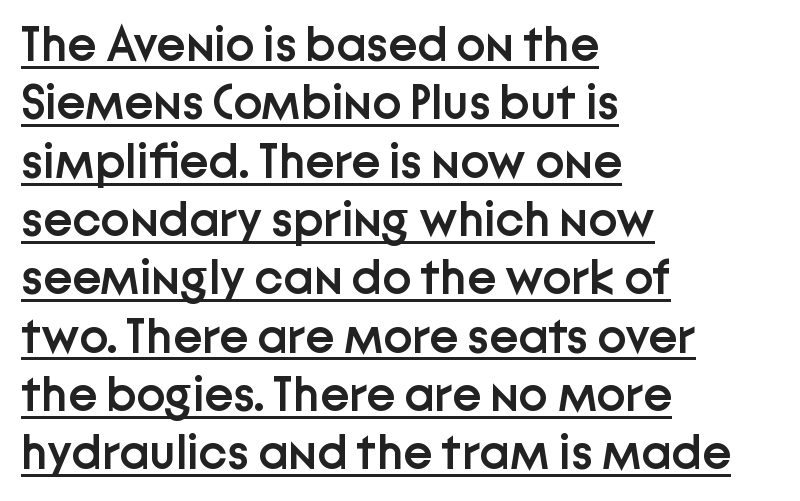
The image shows 49 px semibold sans-serif type, upright; set left-aligned, line spacing 1.19x, normal letter spacing, underlined; low stroke contrast and a medium x-height.
